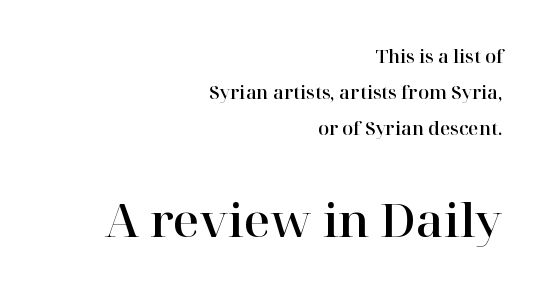
Q: Is the text italic (slanted)? A: No, it is upright.
Q: Is the typeface a serif or a sans-serif typeface? A: Serif.
Q: Is the text underlined? A: No.
Q: How is the paragraph aligned? A: Right-aligned.
Q: Is the spacing between letters normal or unusually wide? A: Normal.
Q: Is the spacing between lines tight, normal or loose? A: Loose.
Q: Which block of text is set in a larger size, the first (top) or the second (bottom)? A: The second (bottom) one.
Q: Width (condensed, normal, or wide)? A: Normal.
Q: Stroke contrast? A: High.
Q: x-height? A: Medium.
Q: Monospaced? A: No.
